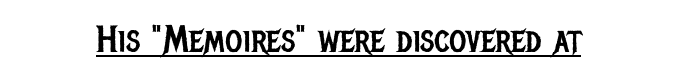
Q: Is the text bold? A: No.
Q: Is the text italic (slanted)? A: No, it is upright.
Q: Is the typeface a serif or a sans-serif typeface? A: Sans-serif.
Q: Is the text underlined? A: Yes.
Q: Is the spacing between letters normal or unusually wide? A: Normal.
Q: Width (condensed, normal, or wide)? A: Condensed.
Q: Stroke contrast? A: Low.
Q: x-height? A: Large.
Q: Monospaced? A: No.
